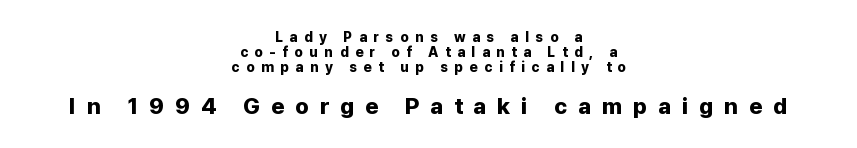
{"italic": "no", "bold": "yes", "underline": "no", "align": "center", "line_spacing": "tight", "line_spacing_ratio": 1.08, "letter_spacing": "wide", "letter_spacing_em": 0.47, "larger_block": "second", "size_ratio": 1.64, "glyph_px": 23}
